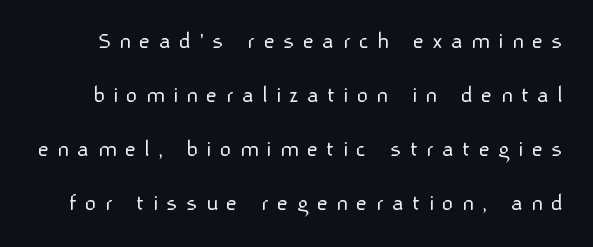
The image shows 25 px text type, upright; set loose line spacing (2.16x), unusually wide letter spacing (+0.32 em), not underlined.
